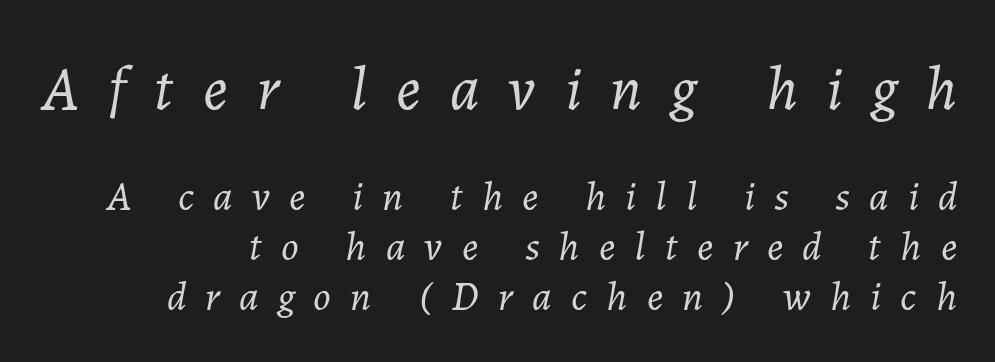
The image shows 62 px light type, italic (leaning right); set right-aligned, line spacing 1.22x, unusually wide letter spacing (+0.47 em), not underlined; the first (top) block is 1.51x larger; low stroke contrast and a medium x-height.
